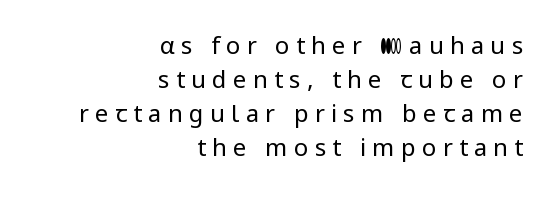
{"italic": "no", "bold": "no", "underline": "no", "align": "right", "line_spacing": "normal", "line_spacing_ratio": 1.41, "letter_spacing": "wide", "letter_spacing_em": 0.26, "glyph_px": 24}
